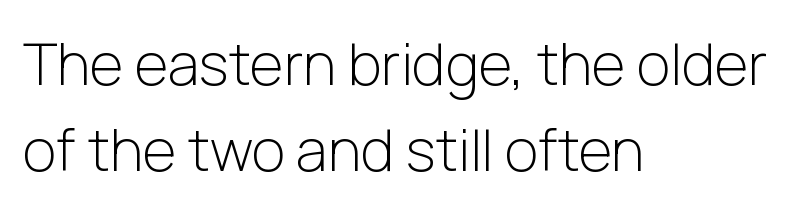
The font family rendered here belongs to the sans-serif group. Words appear dense and cohesive because spacing is normal. This sample uses an upright cut, with every glyph sitting square on the baseline. The letterforms sit at book weight or below. Each row of text sits above clean, open space.
